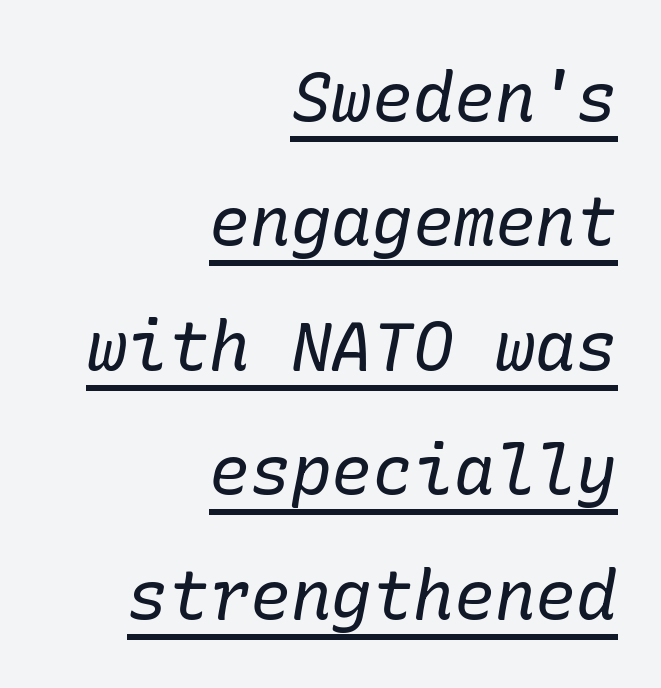
{"italic": "yes", "lean": "right", "slant_degrees": 10, "bold": "no", "weight": "regular", "width": "normal", "stroke_contrast": "low", "x_height": "medium", "underline": "yes", "align": "right", "line_spacing_ratio": 1.83, "letter_spacing": "normal", "letter_spacing_em": 0.0, "glyph_px": 68}
